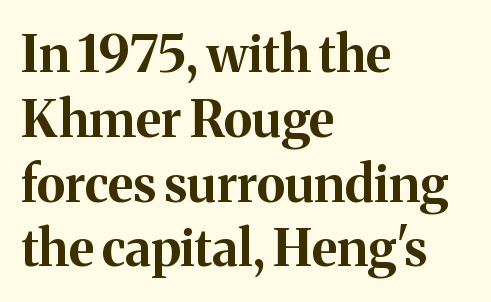
The image shows 51 px bold serif type, upright; set left-aligned, normal line spacing (1.27x), normal letter spacing, not underlined; medium stroke contrast and a medium x-height.
